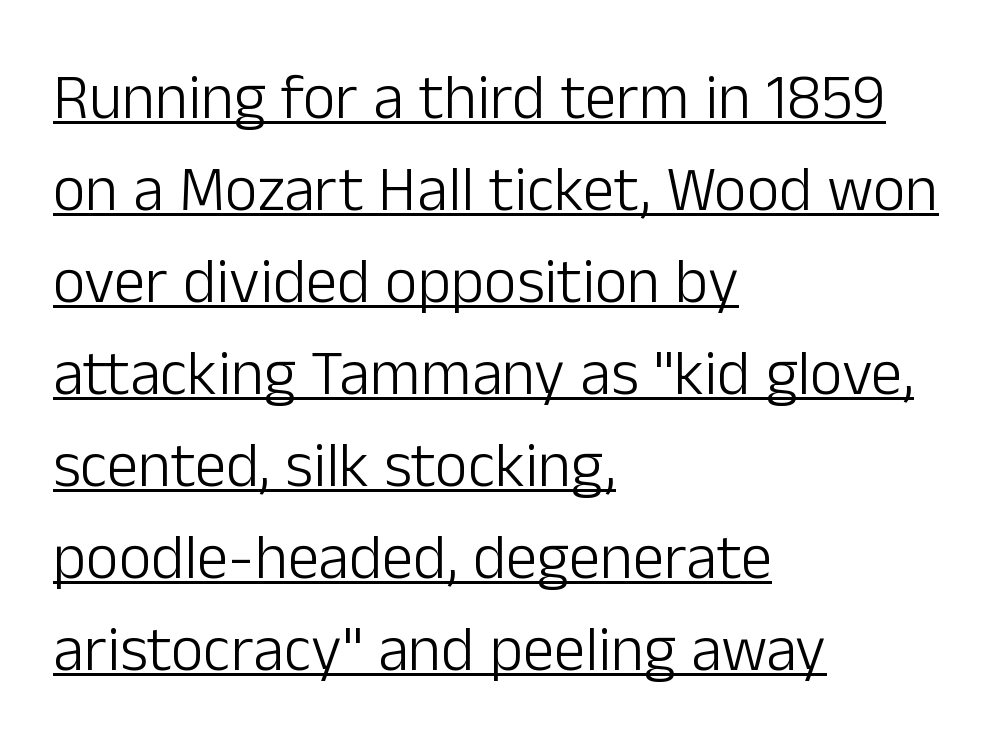
The image shows 63 px light sans-serif type, upright; set left-aligned, normal line spacing (1.46x), normal letter spacing, underlined; low stroke contrast and a medium x-height.
